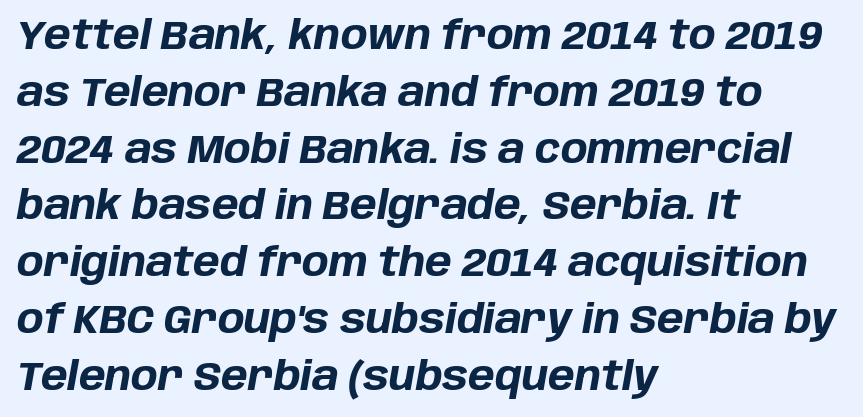
{"italic": "yes", "lean": "right", "slant_degrees": 10, "bold": "yes", "weight": "bold", "width": "normal", "stroke_contrast": "low", "x_height": "large", "monospaced": "no", "underline": "no", "align": "left", "line_spacing": "normal", "line_spacing_ratio": 1.42, "letter_spacing": "normal", "letter_spacing_em": 0.0, "glyph_px": 40}
